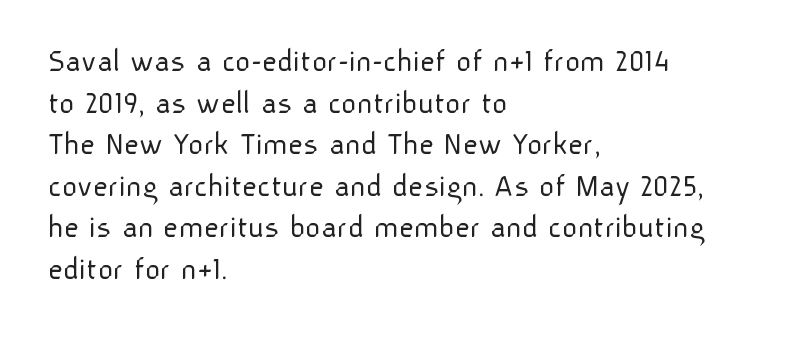
Q: Is the text bold? A: No.
Q: Is the text italic (slanted)? A: No, it is upright.
Q: Is the typeface a serif or a sans-serif typeface? A: Sans-serif.
Q: Is the text underlined? A: No.
Q: How is the paragraph aligned? A: Left-aligned.
Q: Is the spacing between letters normal or unusually wide? A: Normal.
Q: Is the spacing between lines tight, normal or loose? A: Normal.
Q: Width (condensed, normal, or wide)? A: Normal.
Q: Stroke contrast? A: Low.
Q: x-height? A: Medium.
Q: Monospaced? A: No.
